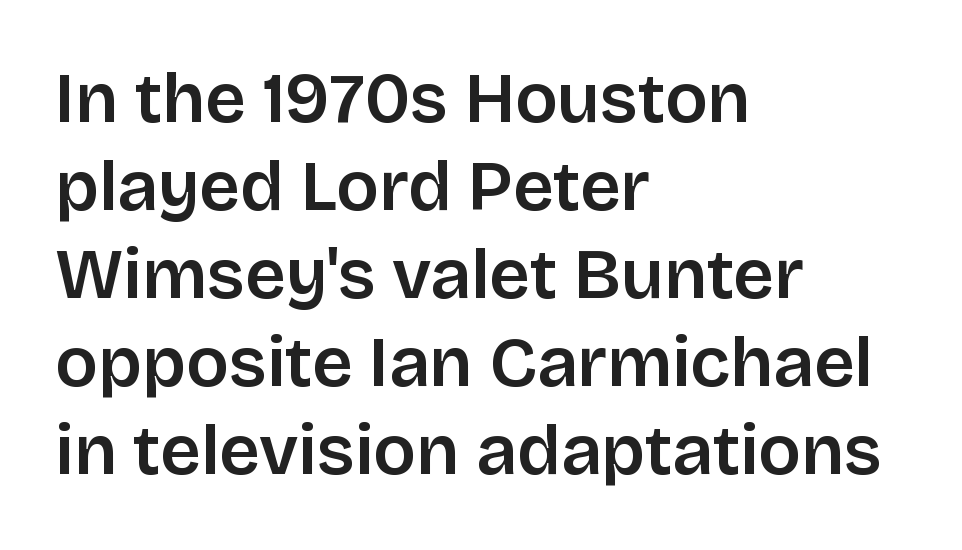
The rendering uses natural spacing where letterforms have individual widths. These lines stack with their left ends in a neat column. Nothing sits at the stroke ends, so this counts as sans-serif. The specimen omits any rule beneath the text block's lines. This is the regular roman posture of the typeface. These lines keep a tight, regular rhythm from letter to letter.
